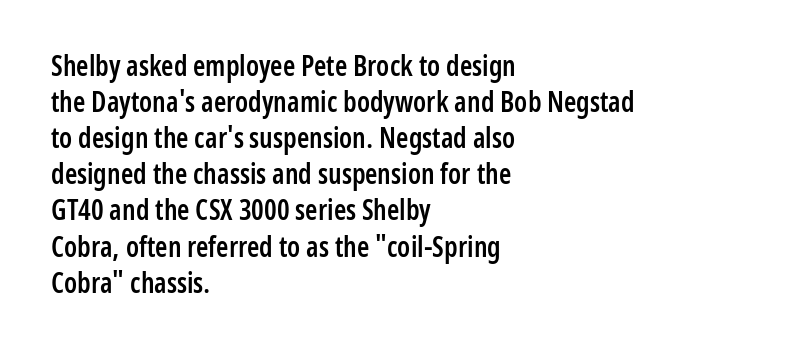
The image shows 28 px semibold, condensed sans-serif type, upright; set left-aligned, normal line spacing (1.29x), normal letter spacing, not underlined; low stroke contrast and a medium x-height.
